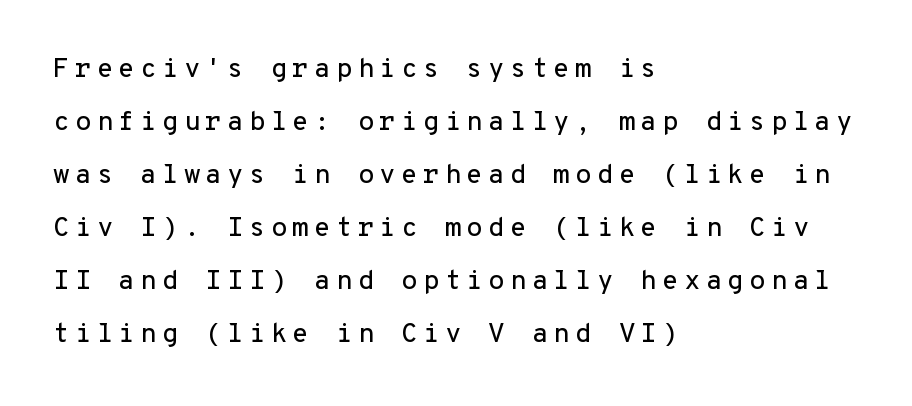
The foot of each line stays bare and open. Every character sits straight up, as roman type does. Notice the wide empty band between every row — that's loose leading. Does the copy run flush right? No — it runs flush left.
